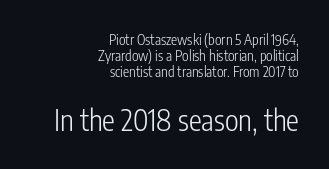
{"serif": "no", "italic": "no", "bold": "no", "weight": "light", "width": "condensed", "stroke_contrast": "low", "x_height": "medium", "monospaced": "no", "underline": "no", "align": "right", "line_spacing": "tight", "line_spacing_ratio": 1.15, "letter_spacing": "normal", "letter_spacing_em": 0.0, "larger_block": "second", "size_ratio": 2.07, "glyph_px": 29}
